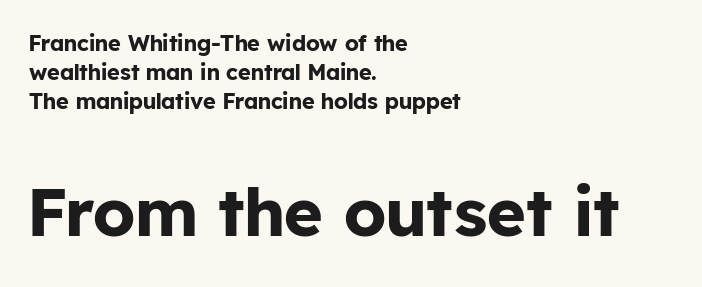
It's the straight-up-and-down kind of type. You could not count columns in this text — the font is proportionally spaced. This is sans-serif lettering, the kind often seen on screens and signage. This rendering uses left alignment, leaving the right contour irregular.
